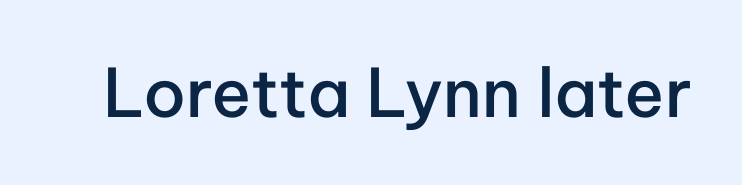
{"serif": "no", "italic": "no", "bold": "semi", "weight": "semibold", "width": "normal", "stroke_contrast": "low", "x_height": "medium", "monospaced": "no", "underline": "no", "letter_spacing": "normal", "letter_spacing_em": 0.0, "glyph_px": 67}
